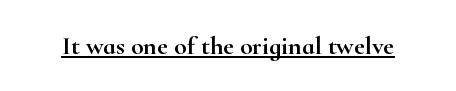
The image shows 26 px text type, upright; set normal letter spacing, underlined.
